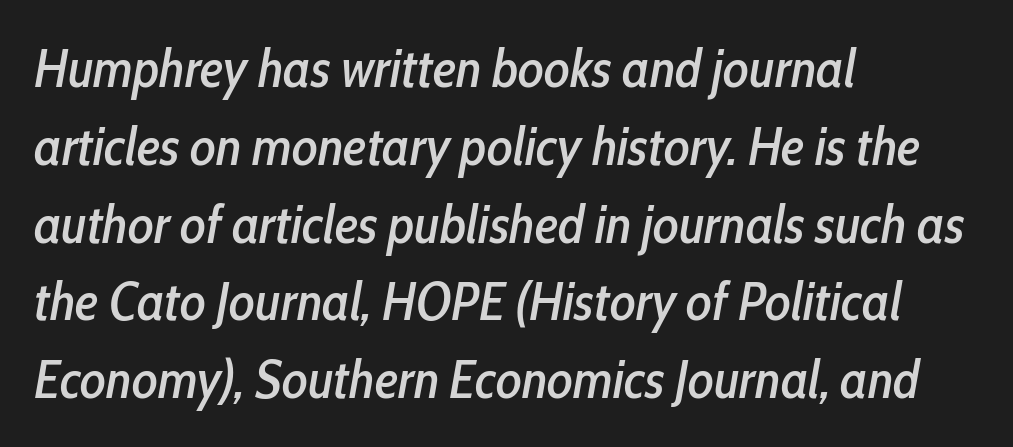
Q: Is the text italic (slanted)? A: Yes, it leans right by about 10 degrees.
Q: Is the text underlined? A: No.
Q: How is the paragraph aligned? A: Left-aligned.
Q: Is the spacing between letters normal or unusually wide? A: Normal.
Q: Is the spacing between lines tight, normal or loose? A: Normal.
Q: Width (condensed, normal, or wide)? A: Condensed.
Q: Stroke contrast? A: Low.
Q: x-height? A: Medium.
Q: Monospaced? A: No.
